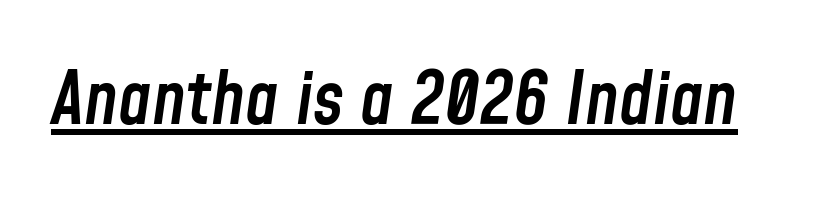
Q: Is the text bold? A: Semi-bold.
Q: Is the text italic (slanted)? A: Yes, it leans right by about 8 degrees.
Q: Is the text underlined? A: Yes.
Q: Is the spacing between letters normal or unusually wide? A: Normal.
Q: Width (condensed, normal, or wide)? A: Condensed.
Q: Stroke contrast? A: Low.
Q: x-height? A: Medium.
Q: Monospaced? A: No.
